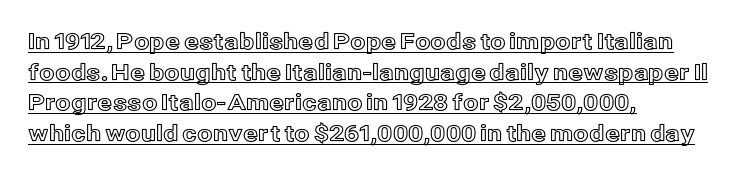
The image shows 22 px text type, upright; set left-aligned, normal line spacing (1.39x), normal letter spacing, underlined.
